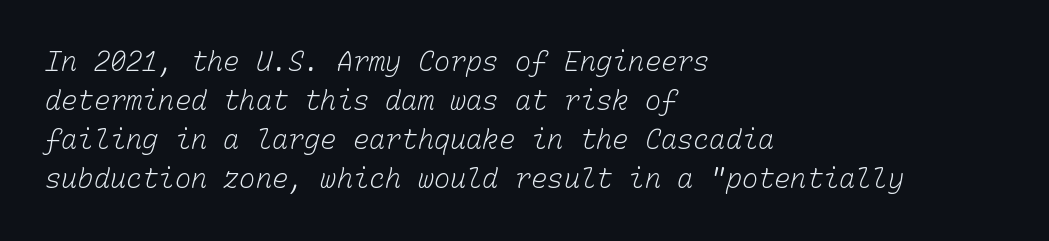
The image shows 27 px text type; set left-aligned, normal line spacing (1.45x), normal letter spacing, not underlined.
